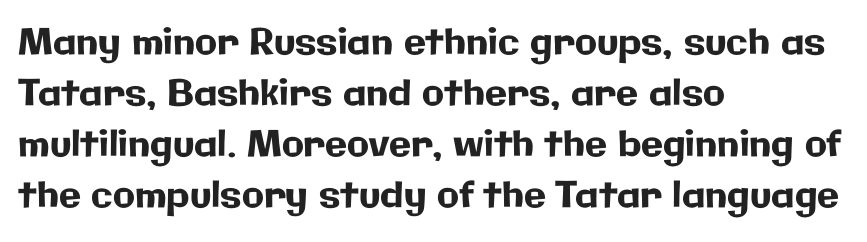
Vertically, the passage feels balanced, rows spaced as you'd expect. The letters sit at their default tracking, neither squeezed nor spread. The passage shown is typed in a proportional face where columns would drift. Glance below the letters and you will spot only blank space. The typeface chosen for these lines omits serifs.
